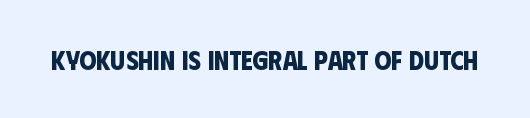
{"bold": "yes", "underline": "no", "letter_spacing": "normal", "letter_spacing_em": 0.0, "glyph_px": 27}
